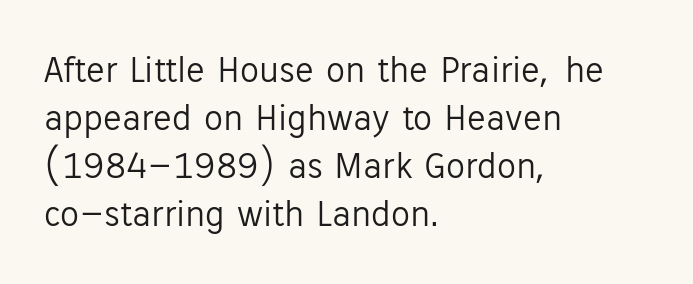
The image shows 38 px light sans-serif type, upright; set left-aligned, normal line spacing (1.26x), normal letter spacing, not underlined; low stroke contrast and a medium x-height.
